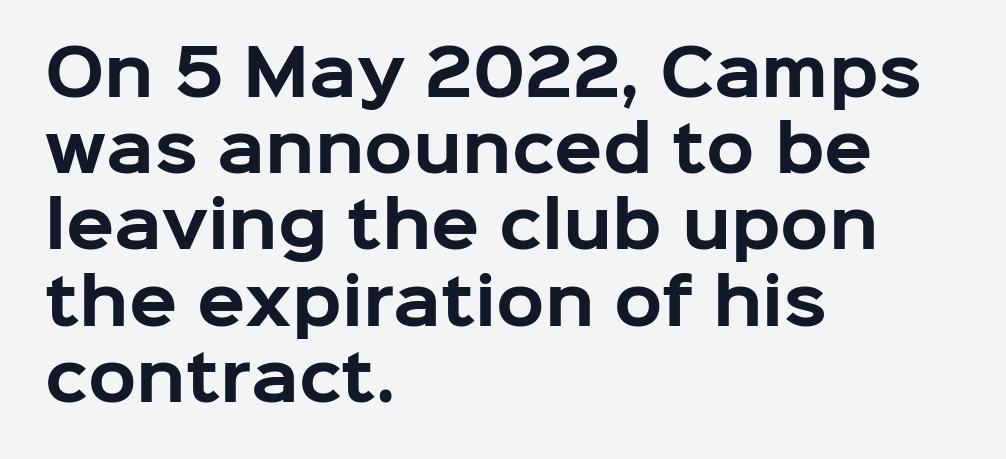
The image shows 63 px bold sans-serif type, upright; set left-aligned, line spacing 1.21x, normal letter spacing, not underlined; low stroke contrast and a medium x-height.
